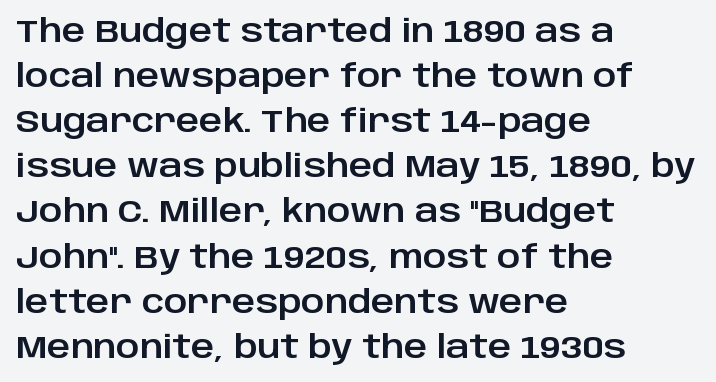
Q: Is the text italic (slanted)? A: No, it is upright.
Q: Is the typeface a serif or a sans-serif typeface? A: Sans-serif.
Q: Is the text underlined? A: No.
Q: How is the paragraph aligned? A: Left-aligned.
Q: Is the spacing between letters normal or unusually wide? A: Normal.
Q: Is the spacing between lines tight, normal or loose? A: Normal.
Q: Width (condensed, normal, or wide)? A: Normal.
Q: Stroke contrast? A: Low.
Q: x-height? A: Large.
Q: Monospaced? A: No.
